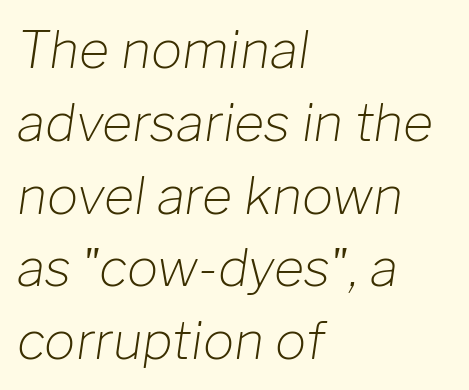
Q: Is the text bold? A: No.
Q: Is the text italic (slanted)? A: Yes, it leans right by about 8 degrees.
Q: Is the text underlined? A: No.
Q: How is the paragraph aligned? A: Left-aligned.
Q: Is the spacing between letters normal or unusually wide? A: Normal.
Q: Is the spacing between lines tight, normal or loose? A: Normal.
Q: Width (condensed, normal, or wide)? A: Normal.
Q: Stroke contrast? A: Low.
Q: x-height? A: Medium.
Q: Monospaced? A: No.
